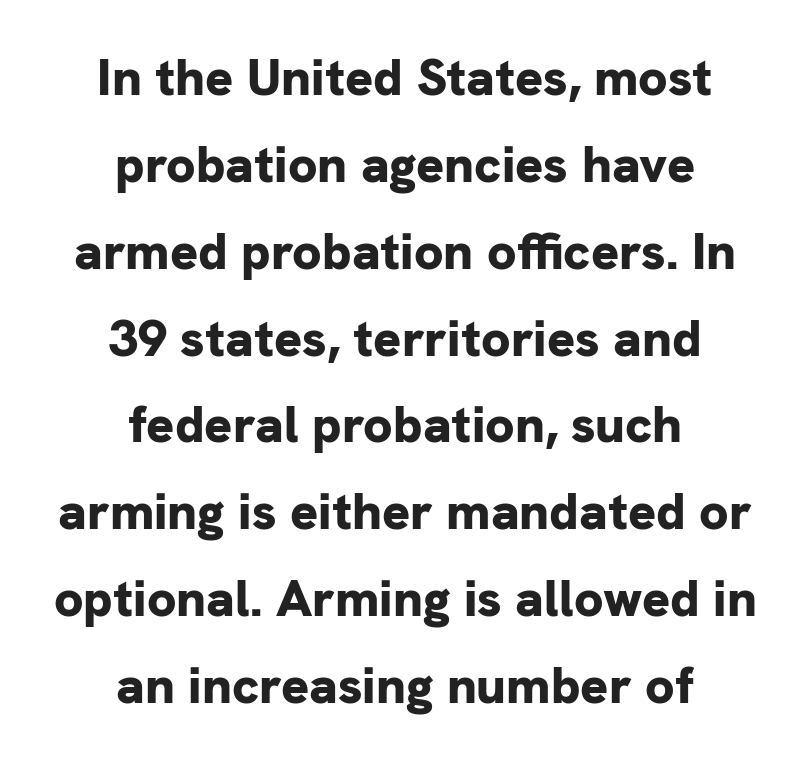
{"serif": "no", "italic": "no", "bold": "yes", "weight": "bold", "width": "normal", "stroke_contrast": "low", "x_height": "medium", "monospaced": "no", "underline": "no", "align": "center", "line_spacing": "normal", "line_spacing_ratio": 1.67, "letter_spacing": "normal", "letter_spacing_em": 0.0, "glyph_px": 52}
